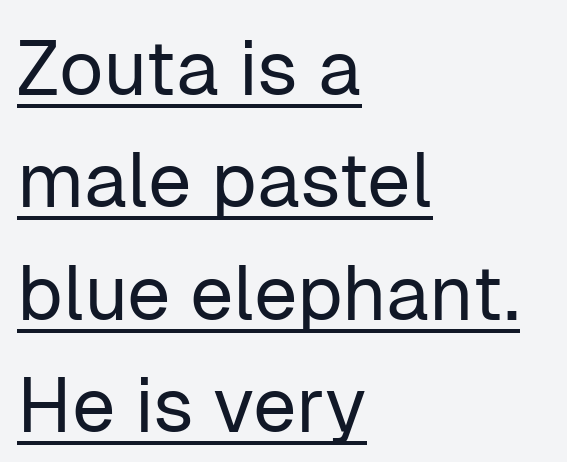
The image shows 77 px regular-weight sans-serif type, upright; set left-aligned, normal line spacing (1.46x), normal letter spacing, underlined; low stroke contrast and a medium x-height.
